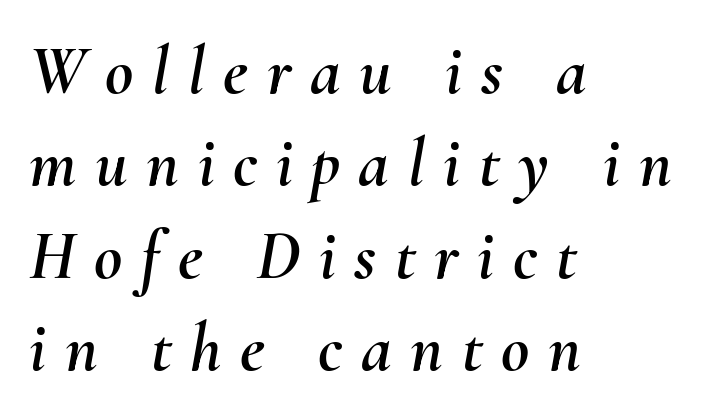
Q: Is the text italic (slanted)? A: Yes, it leans right by about 10 degrees.
Q: Is the text underlined? A: No.
Q: How is the paragraph aligned? A: Left-aligned.
Q: Is the spacing between letters normal or unusually wide? A: Unusually wide.
Q: Is the spacing between lines tight, normal or loose? A: Normal.
Q: Width (condensed, normal, or wide)? A: Normal.
Q: Stroke contrast? A: Medium.
Q: x-height? A: Small.
Q: Monospaced? A: No.
